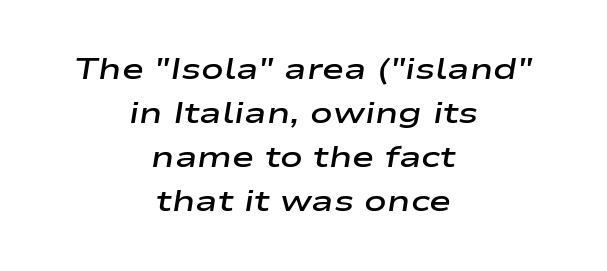
{"italic": "yes", "lean": "right", "slant_degrees": 9, "bold": "semi", "weight": "semibold", "width": "wide", "stroke_contrast": "low", "x_height": "medium", "monospaced": "no", "underline": "no", "align": "center", "line_spacing": "normal", "line_spacing_ratio": 1.47, "letter_spacing": "normal", "letter_spacing_em": 0.0, "glyph_px": 30}
